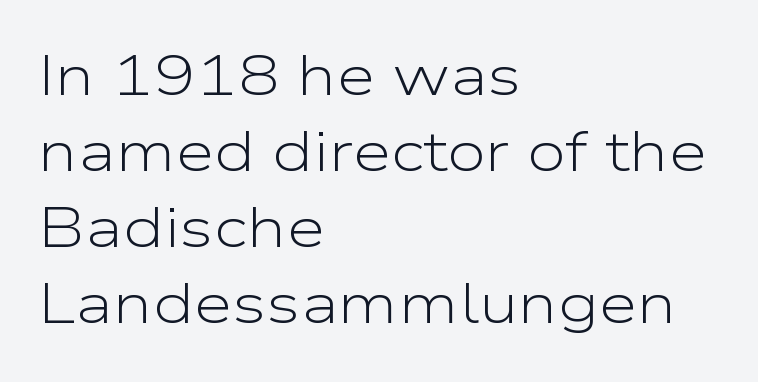
In terms of letterspacing, this is plain default setting. Where is the straight margin? On the left. These lines were composed using upright roman letters. Glance below the letters and you will spot only blank space. Whoever set this chose a conventional vertical rhythm.
